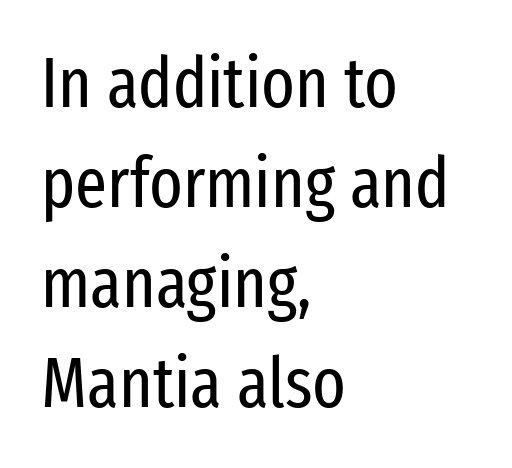
Q: Is the text bold? A: No.
Q: Is the text italic (slanted)? A: No, it is upright.
Q: Is the typeface a serif or a sans-serif typeface? A: Sans-serif.
Q: Is the text underlined? A: No.
Q: How is the paragraph aligned? A: Left-aligned.
Q: Is the spacing between letters normal or unusually wide? A: Normal.
Q: Is the spacing between lines tight, normal or loose? A: Normal.
Q: Width (condensed, normal, or wide)? A: Condensed.
Q: Stroke contrast? A: Low.
Q: x-height? A: Medium.
Q: Monospaced? A: No.
